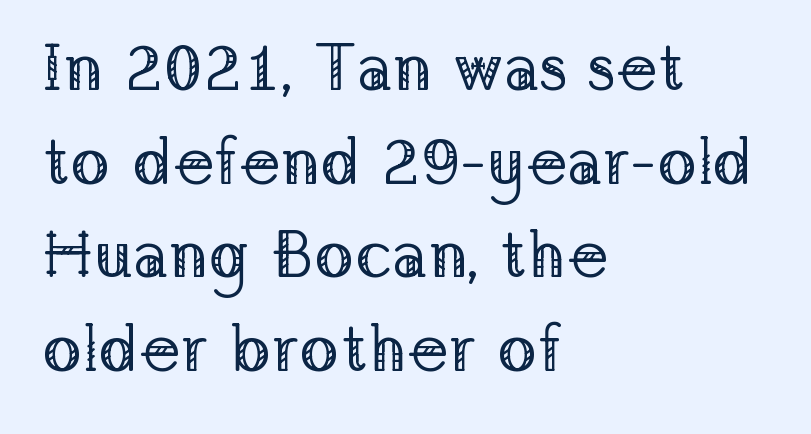
Serifs: yes, visible at the terminals of the letterforms. Is there much room between lines? A standard amount, neither cramped nor airy. Each line starts at the same left margin while the right side varies. Characters remain perfectly vertical along every line.
